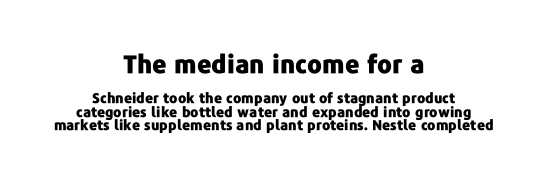
The rendering uses a bold face; every stroke is thick and dark. Short and long lines alike share a common midpoint. Beneath every word, the page is bare. Is there any slant? The stems are plumb. Glyph-to-glyph distance matches everyday printed text.
